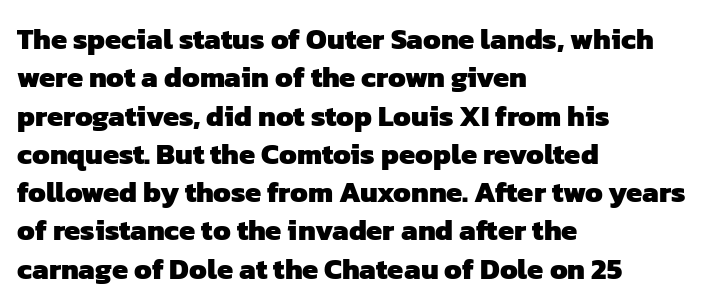
{"serif": "no", "bold": "yes", "weight": "heavy", "width": "normal", "stroke_contrast": "low", "x_height": "medium", "monospaced": "no", "underline": "no", "align": "left", "line_spacing": "normal", "line_spacing_ratio": 1.32, "letter_spacing": "normal", "letter_spacing_em": 0.0, "glyph_px": 29}
